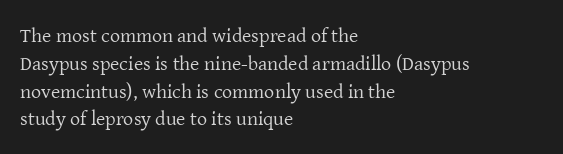
Q: Is the text bold? A: No.
Q: Is the text italic (slanted)? A: No, it is upright.
Q: Is the text underlined? A: No.
Q: How is the paragraph aligned? A: Left-aligned.
Q: Is the spacing between letters normal or unusually wide? A: Normal.
Q: Is the spacing between lines tight, normal or loose? A: Normal.
